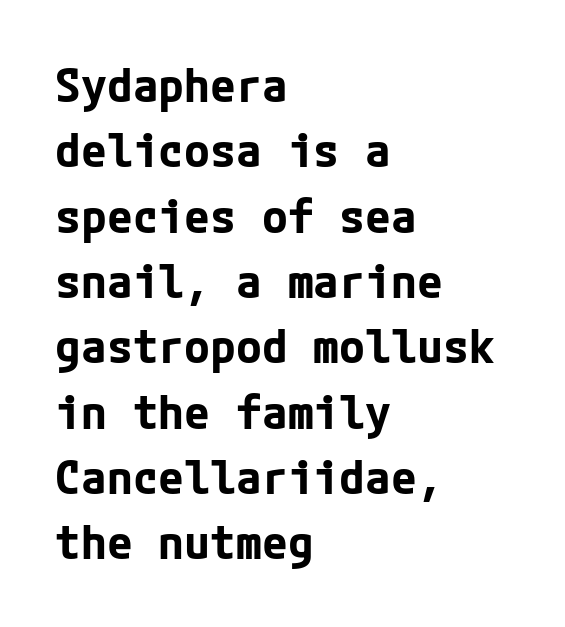
Teacher's note: observe the even left margin — that is flush-left alignment. Serif or sans? Sans — the stroke terminals are bare. Has an underline been added? It has not. Caption: bold face, heavy strokes. The gaps between neighbouring characters are ordinary and unremarkable.
